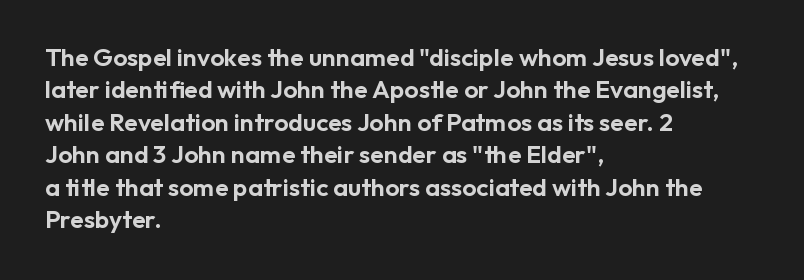
{"italic": "no", "underline": "no", "align": "left", "line_spacing": "normal", "line_spacing_ratio": 1.3, "letter_spacing": "normal", "letter_spacing_em": 0.0, "glyph_px": 25}
